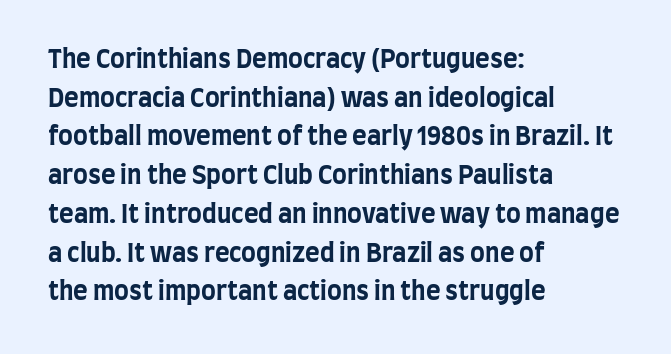
The image shows 25 px bold type, upright; set left-aligned, normal line spacing (1.55x), normal letter spacing, not underlined.
